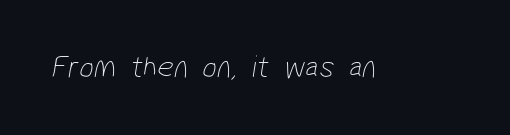
The image shows 32 px thin, condensed sans-serif type; set normal letter spacing, not underlined; low stroke contrast and a medium x-height.
